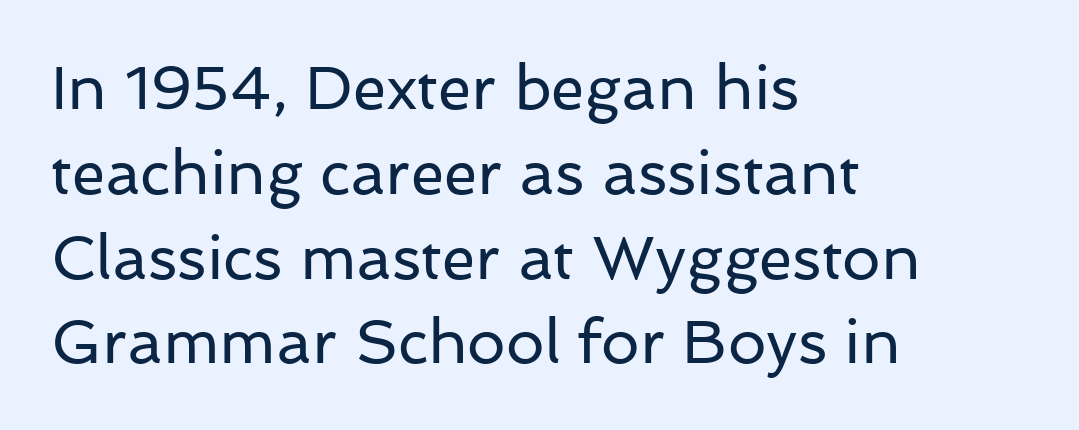
The image shows 61 px regular-weight sans-serif type, upright; set left-aligned, normal line spacing (1.39x), normal letter spacing, not underlined; low stroke contrast and a medium x-height.
